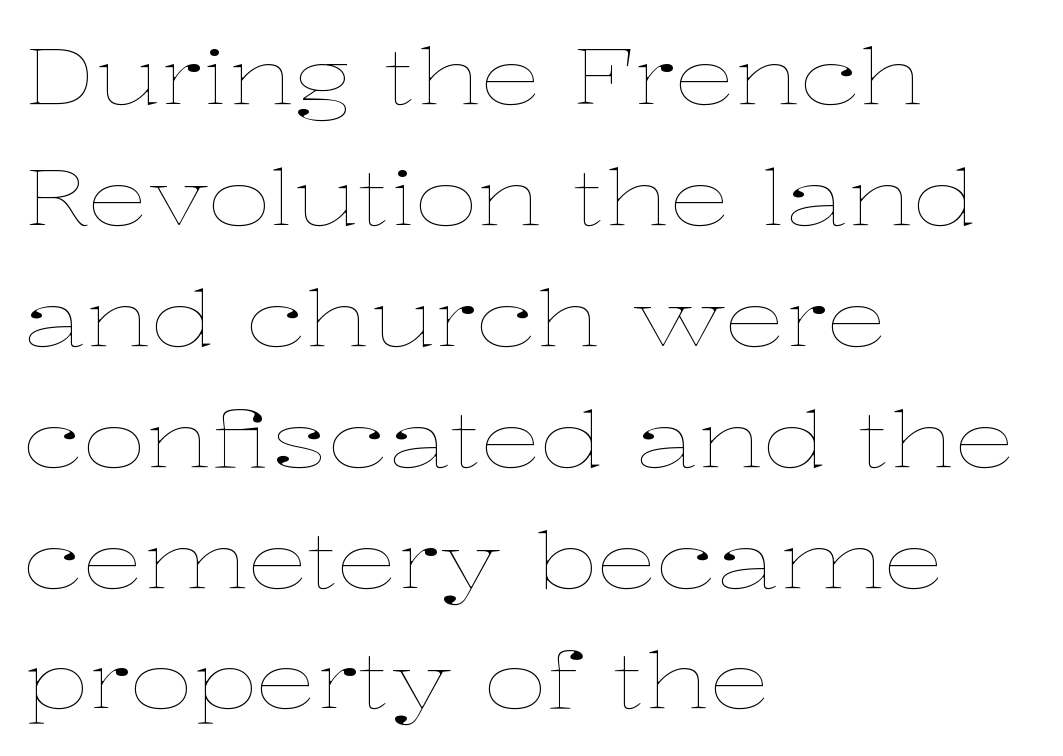
Q: Is the text bold? A: No.
Q: Is the text italic (slanted)? A: No, it is upright.
Q: Is the text underlined? A: No.
Q: How is the paragraph aligned? A: Left-aligned.
Q: Is the spacing between letters normal or unusually wide? A: Normal.
Q: Is the spacing between lines tight, normal or loose? A: Normal.
Q: Width (condensed, normal, or wide)? A: Wide.
Q: Stroke contrast? A: Low.
Q: x-height? A: Medium.
Q: Monospaced? A: No.
